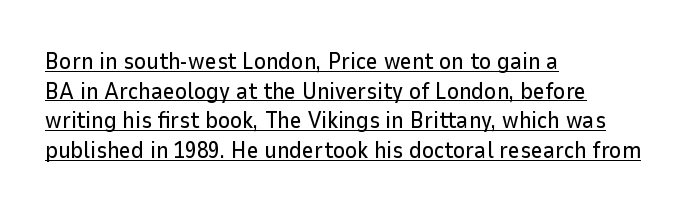
The image shows 23 px text type, upright; set left-aligned, normal line spacing (1.29x), normal letter spacing, underlined.
